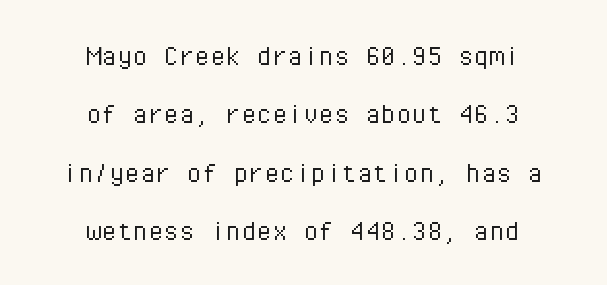
The rendering shows plain stroke endings on the letterforms — a sans-serif design. A bare baseline throughout the passage. The letters stand upright; this is a roman face. Horizontal alignment here is central, giving a formal, balanced look.
